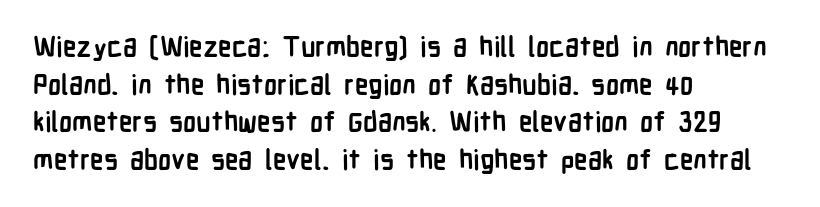
Its strokes are broad and dark, the hallmark of bold type. The letterforms sit shoulder to shoulder at normal distance. Horizontal alignment here is leftward, the default for most running prose. Each new line begins a customary step beneath the previous one. Has an underline been added? It has not. Characters remain perfectly vertical along every line.
